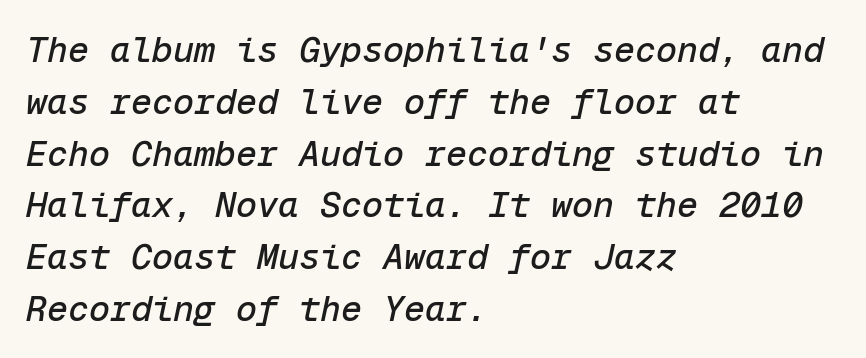
The image shows 35 px text type, italic (leaning right), monospaced; set left-aligned, normal line spacing (1.48x), normal letter spacing, not underlined; low stroke contrast and a medium x-height.
